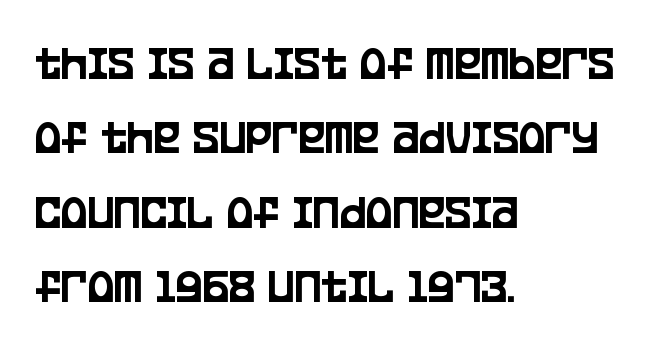
Q: Is the text italic (slanted)? A: No, it is upright.
Q: Is the typeface a serif or a sans-serif typeface? A: Sans-serif.
Q: Is the text underlined? A: No.
Q: How is the paragraph aligned? A: Left-aligned.
Q: Is the spacing between letters normal or unusually wide? A: Normal.
Q: Is the spacing between lines tight, normal or loose? A: Normal.
Q: Width (condensed, normal, or wide)? A: Condensed.
Q: Stroke contrast? A: Low.
Q: x-height? A: Large.
Q: Monospaced? A: No.
